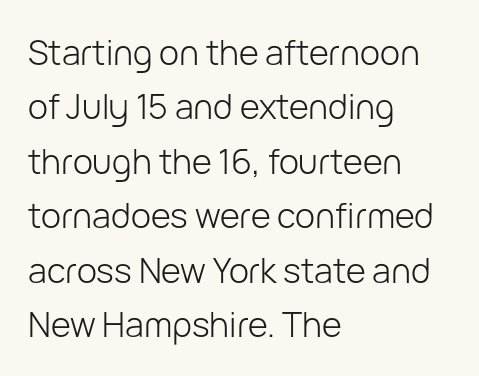
Q: Is the text bold? A: No.
Q: Is the text italic (slanted)? A: No, it is upright.
Q: Is the typeface a serif or a sans-serif typeface? A: Sans-serif.
Q: Is the text underlined? A: No.
Q: How is the paragraph aligned? A: Left-aligned.
Q: Is the spacing between letters normal or unusually wide? A: Normal.
Q: Is the spacing between lines tight, normal or loose? A: Normal.
Q: Width (condensed, normal, or wide)? A: Normal.
Q: Stroke contrast? A: Low.
Q: x-height? A: Medium.
Q: Monospaced? A: No.
